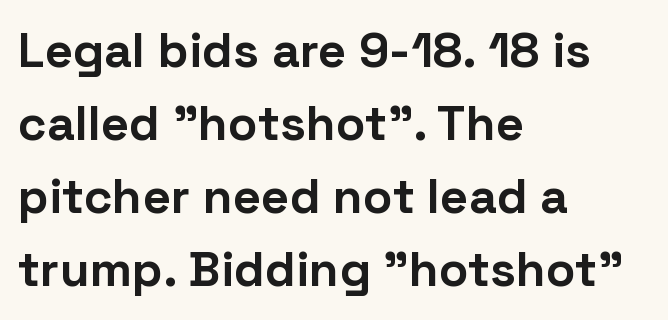
In terms of leading, this rendering sits right in the middle. The letters carry no serifs — their stems end cleanly without finishing strokes. Rendered with straight, roman letterforms. The setting favours the left margin, as ordinary paragraphs usually do.
